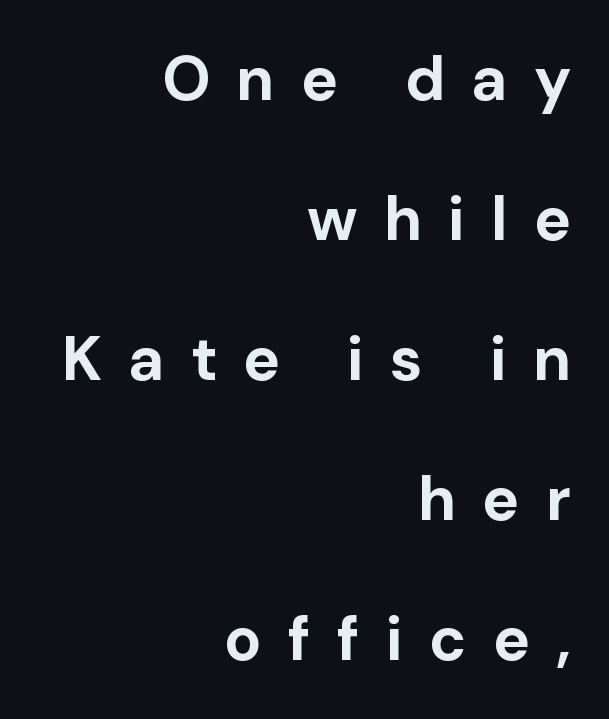
Do the characters align in a grid? No, the font is proportional. This is heavy type, rendered in bold. This is roman type, the default non-slanted kind. If you measured baseline to baseline, you'd find a long distance. Substantial extra tracking has been applied to these lines.
